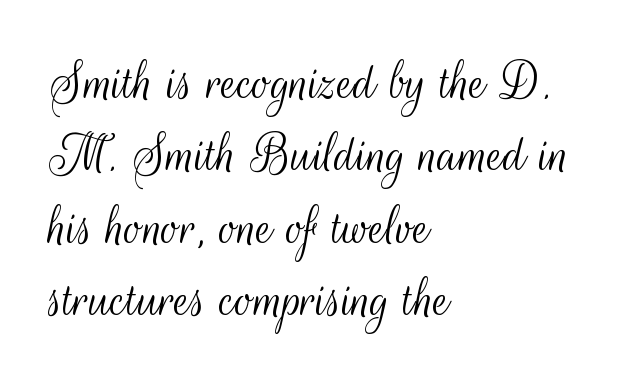
{"serif": "no", "bold": "no", "weight": "light", "width": "condensed", "stroke_contrast": "medium", "x_height": "small", "monospaced": "no", "underline": "no", "align": "left", "line_spacing": "normal", "line_spacing_ratio": 1.25, "letter_spacing": "normal", "letter_spacing_em": 0.0, "glyph_px": 58}
